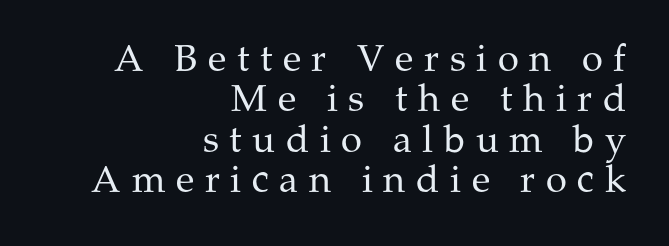
Rows of type sit shoulder to shoulder in the vertical direction. Think of a printed novel: that variable character pitch is what you see here. Ink coverage per letter is moderate at most. Caption: multi-line text, flush right, ragged left.
